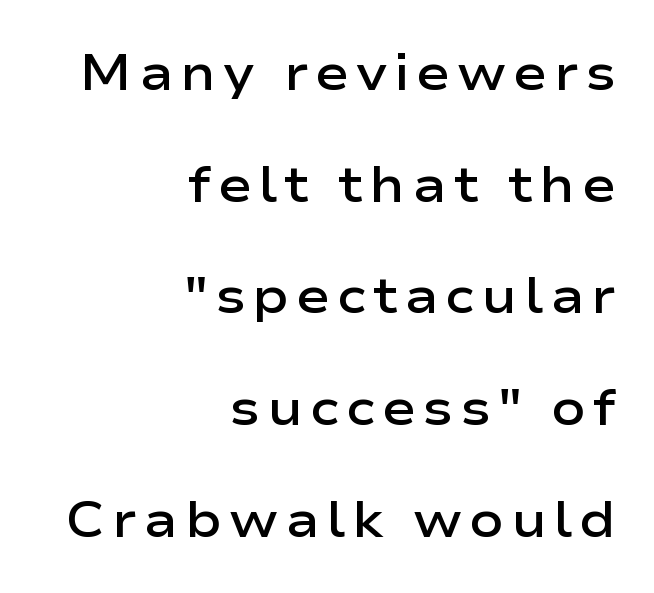
{"serif": "no", "italic": "no", "bold": "semi", "weight": "semibold", "width": "wide", "stroke_contrast": "low", "x_height": "medium", "monospaced": "no", "underline": "no", "align": "right", "line_spacing": "loose", "line_spacing_ratio": 2.19, "glyph_px": 51}
